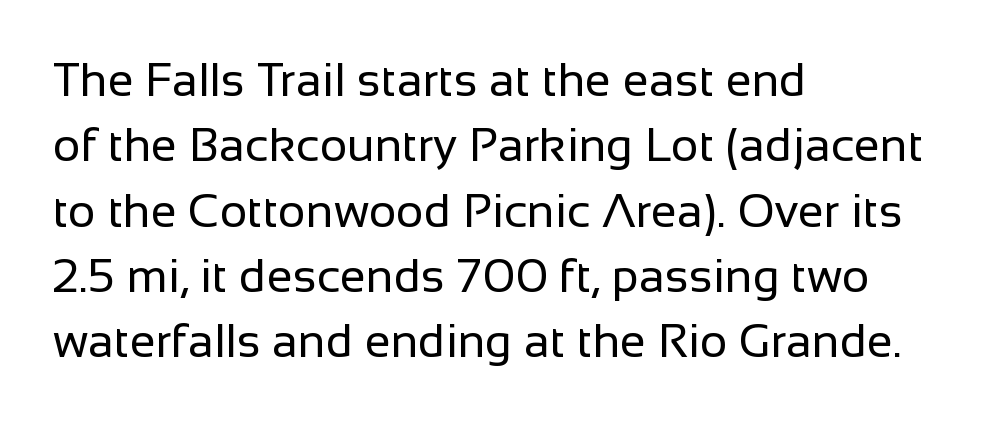
{"serif": "no", "italic": "no", "bold": "no", "weight": "regular", "width": "normal", "stroke_contrast": "low", "x_height": "medium", "monospaced": "no", "underline": "no", "align": "left", "line_spacing": "normal", "line_spacing_ratio": 1.39, "letter_spacing": "normal", "letter_spacing_em": 0.0, "glyph_px": 47}
